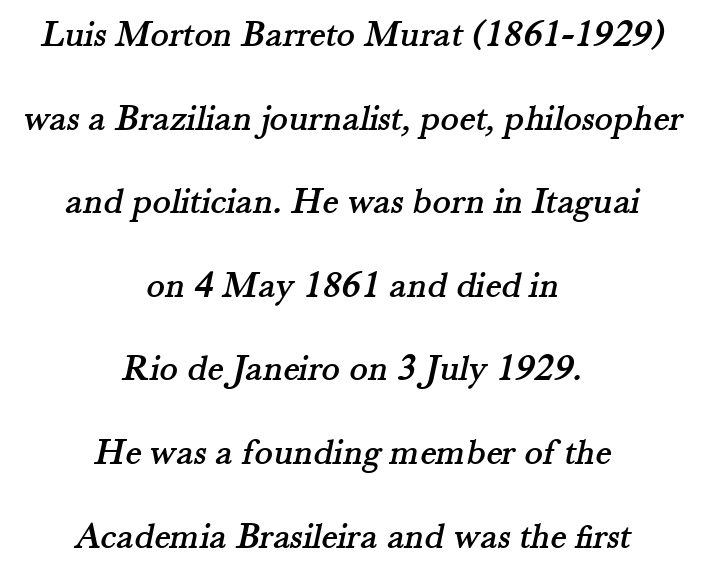
Reading down the block, each line starts at a different indent, mirrored at its end. Honestly, the rows look like they've been pulled way apart. The face used here is seriffed, in the tradition of book romans. The rendering keeps characters at their native spacing. The rendering uses natural spacing where letterforms have individual widths. Beneath every word, the page is bare.
